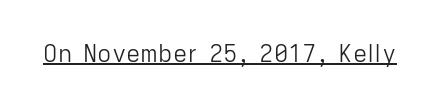
Underlined type. When letters stand straight like this, we call the style roman or upright. The line texture is even and compact thanks to regular tracking. The strokes carry an ordinary text weight at most.
